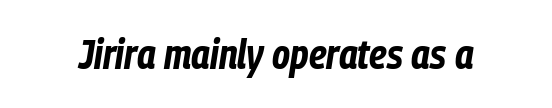
Q: Is the text bold? A: Yes.
Q: Is the text italic (slanted)? A: Yes, it leans right by about 9 degrees.
Q: Is the text underlined? A: No.
Q: Is the spacing between letters normal or unusually wide? A: Normal.
Q: Width (condensed, normal, or wide)? A: Condensed.
Q: Stroke contrast? A: Low.
Q: x-height? A: Medium.
Q: Monospaced? A: No.
